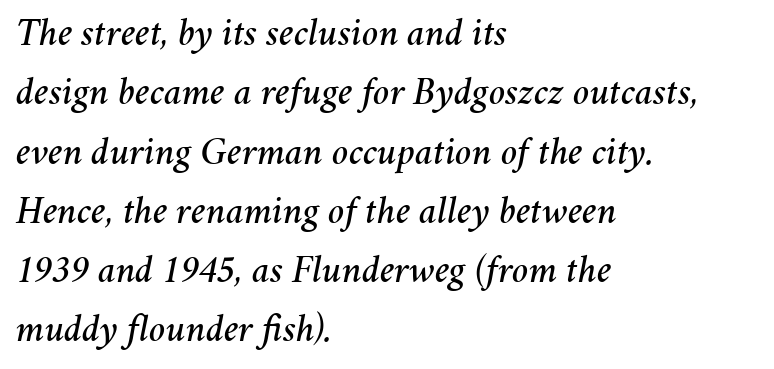
{"italic": "yes", "lean": "right", "slant_degrees": 11, "width": "normal", "stroke_contrast": "medium", "x_height": "medium", "monospaced": "no", "underline": "no", "align": "left", "line_spacing": "normal", "line_spacing_ratio": 1.52, "letter_spacing": "normal", "letter_spacing_em": 0.0, "glyph_px": 39}
